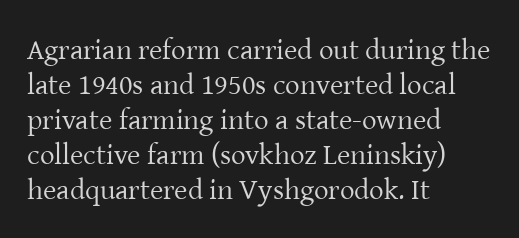
The image shows 29 px regular-weight serif type, upright; set left-aligned, line spacing 1.21x, normal letter spacing, not underlined; low stroke contrast and a medium x-height.
